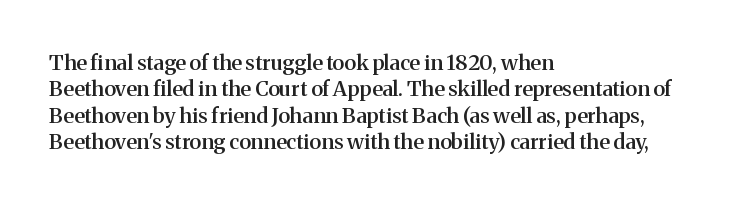
Its strokes are somewhat broadened, the hallmark of semibold type. Notice how descenders clear the ascenders below comfortably — that's standard leading. The letters stand straight up with perfectly vertical stems. Compared with a centered layout, this one pins lines to the left instead.
